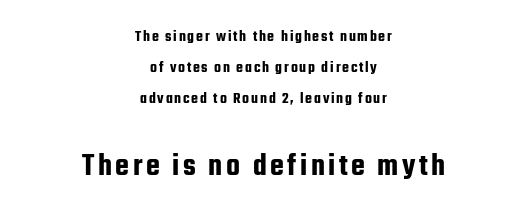
A typesetter would call this proportional, since set widths differ per character. The paragraph has two soft edges and a firm central axis. Quick note: not italic, upright. Beneath every word, the page is bare. This layout puts the modest block above and the oversized block below. Rows of type keep a wide berth in the vertical direction.
